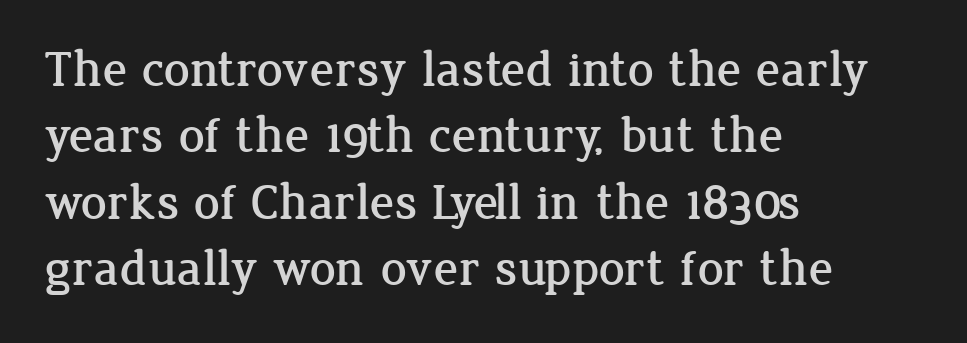
{"serif": "yes", "italic": "no", "width": "normal", "stroke_contrast": "low", "x_height": "medium", "monospaced": "no", "underline": "no", "align": "left", "line_spacing": "normal", "line_spacing_ratio": 1.3, "letter_spacing": "normal", "letter_spacing_em": 0.0, "glyph_px": 51}
